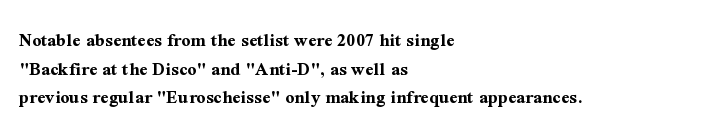
This sample uses an upright cut, with every glyph sitting square on the baseline. Only glyphs here, with clear space below each row. Visually the block forms a straight wall on the left and a jagged coastline on the right. Its strokes are broad and dark, the hallmark of bold type. This block has exactly the height ordinary leading produces. The passage shown has conventional tracking throughout.
